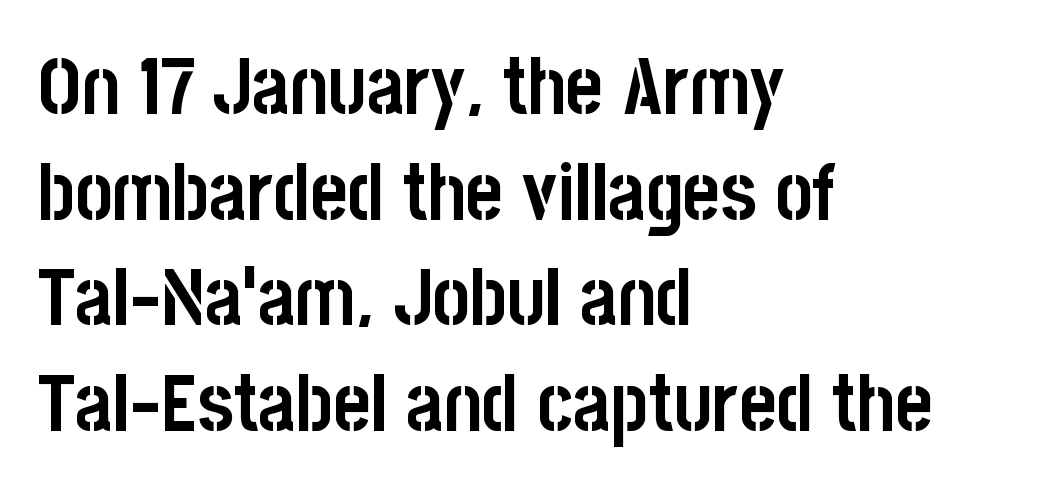
Glance below the letters and you will spot only blank space. Leading: standard. These lines stack with their left ends in a neat column. This is heavy type, rendered in bold. Glyph-to-glyph distance matches everyday printed text.
